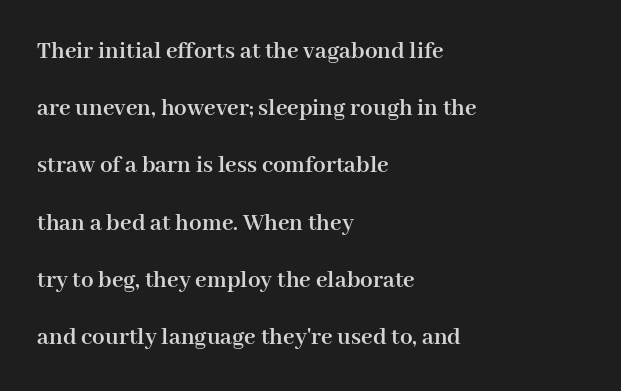
{"italic": "no", "bold": "yes", "underline": "no", "align": "left", "line_spacing": "loose", "line_spacing_ratio": 2.29, "letter_spacing": "normal", "letter_spacing_em": 0.0, "glyph_px": 25}
